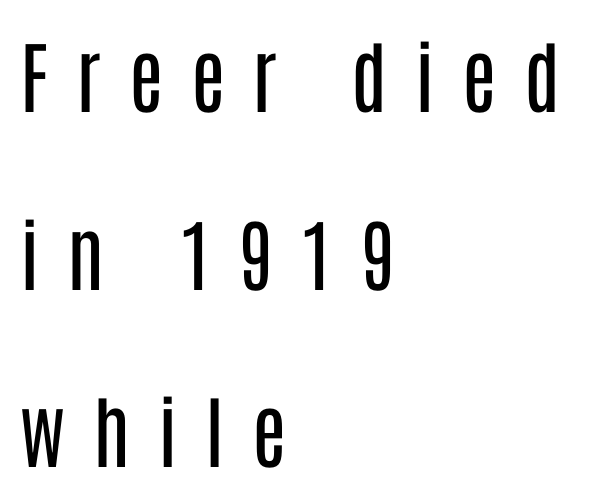
Q: Is the text bold? A: No.
Q: Is the text italic (slanted)? A: No, it is upright.
Q: Is the typeface a serif or a sans-serif typeface? A: Sans-serif.
Q: Is the text underlined? A: No.
Q: How is the paragraph aligned? A: Left-aligned.
Q: Is the spacing between letters normal or unusually wide? A: Unusually wide.
Q: Is the spacing between lines tight, normal or loose? A: Loose.
Q: Width (condensed, normal, or wide)? A: Condensed.
Q: Stroke contrast? A: Low.
Q: x-height? A: Large.
Q: Monospaced? A: No.
